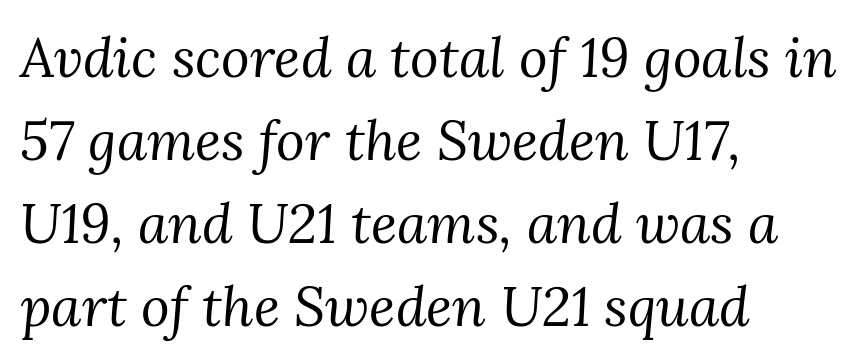
The image shows 55 px regular-weight serif type, italic (leaning right); set left-aligned, normal line spacing (1.51x), normal letter spacing, not underlined; medium stroke contrast and a medium x-height.
